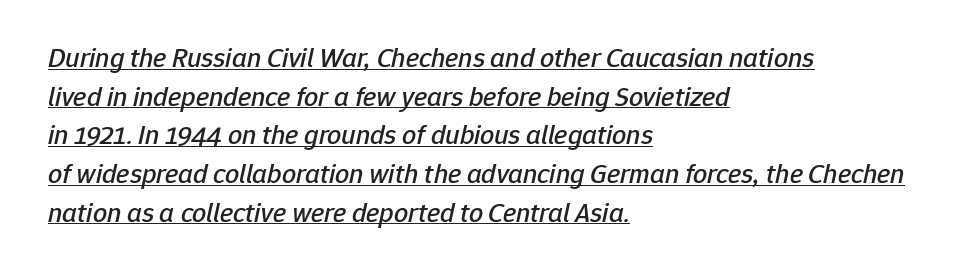
In terms of posture, this sample is oblique. Successive baselines arrive at the customary interval. The type is set solid horizontally, with unmodified tracking. Is this a fixed-width face? No — the glyphs have proportional, varying widths. This sample carries an underscore along the baseline area.
